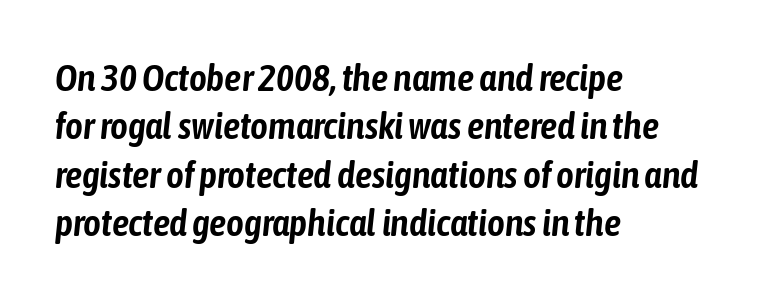
Q: Is the text italic (slanted)? A: Yes, it leans right by about 6 degrees.
Q: Is the text underlined? A: No.
Q: How is the paragraph aligned? A: Left-aligned.
Q: Is the spacing between letters normal or unusually wide? A: Normal.
Q: Is the spacing between lines tight, normal or loose? A: Normal.
Q: Width (condensed, normal, or wide)? A: Condensed.
Q: Stroke contrast? A: Low.
Q: x-height? A: Medium.
Q: Monospaced? A: No.
